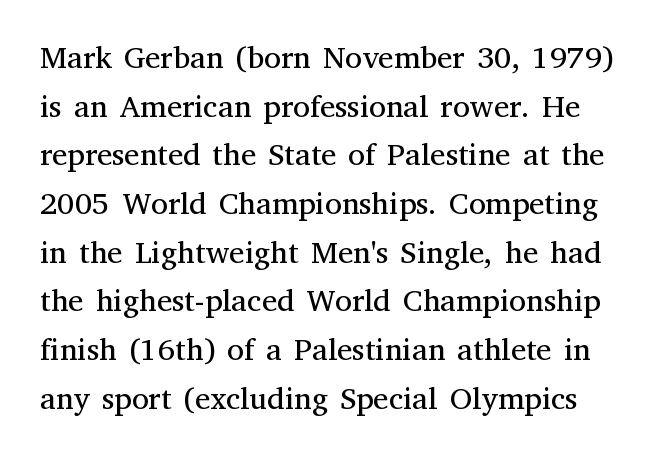
The image shows 31 px regular-weight serif type, upright; set normal line spacing (1.57x), normal letter spacing, not underlined; medium stroke contrast and a medium x-height.
